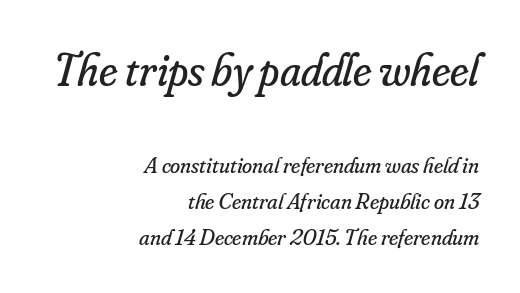
The setting favours the right margin, as signatures and pull-quotes sometimes do. These lines sit exactly where default settings would place them. The tracking reads as untouched default to a designer's eye. The passage shown leans; its letterforms are oblique. Spacing verdict: proportional, widths tailored to each character. Quick note: underline off.
